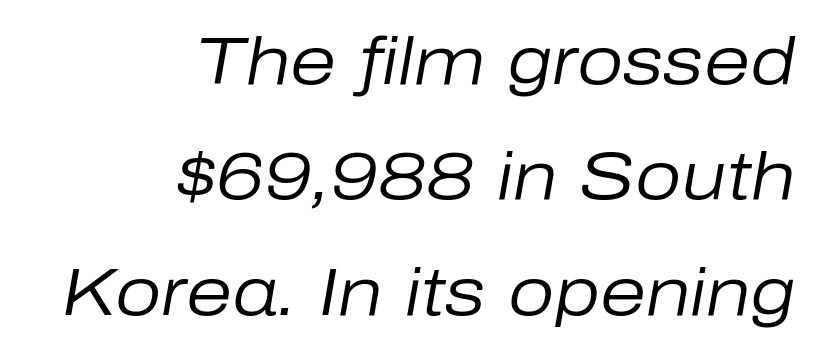
The typeface has the unassuming heft of standard copy or less. Here the designer chose a conventional face with non-uniform glyph widths. Style check: oblique. Glance below the letters and you will spot only blank space. Layout note: lines flush right.
